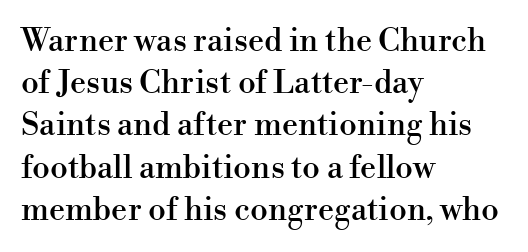
The image shows 32 px serif type, upright; set left-aligned, normal line spacing (1.32x), normal letter spacing, not underlined; high stroke contrast and a small x-height.
